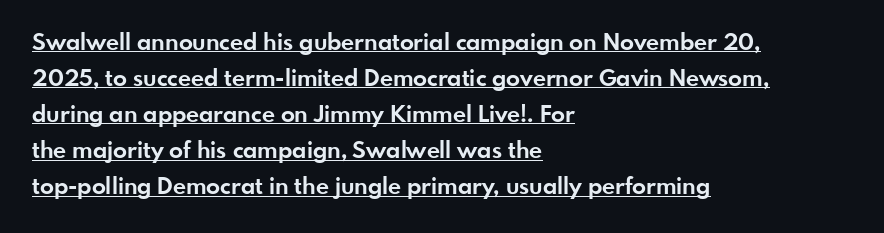
{"italic": "no", "bold": "yes", "underline": "yes", "align": "left", "line_spacing": "normal", "line_spacing_ratio": 1.57, "letter_spacing": "normal", "letter_spacing_em": 0.0, "glyph_px": 23}
